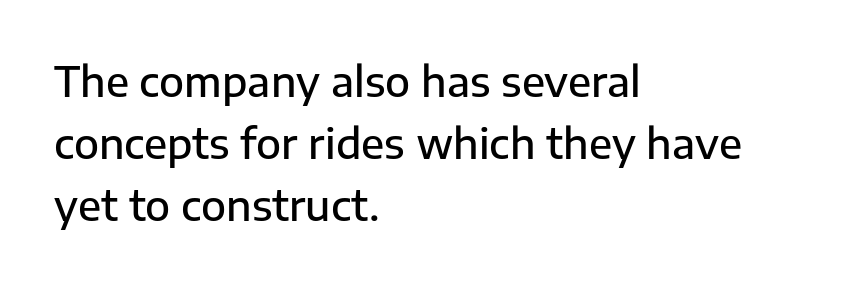
This rendering leaves character spacing at its baseline value. Note: no serifs on the glyphs. A normal amount of white space separates one row of letters from the next. Bare-footed words on every line.
